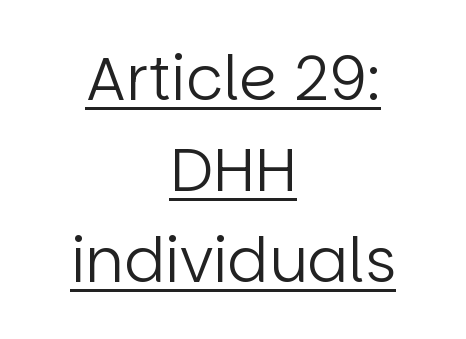
The typeface has the unassuming heft of standard copy or less. This sample is center-justified, so both line endings float freely. Reading down the column, the eye jumps a familiar distance to each next line. No italicization has been applied; the sample stays upright.
